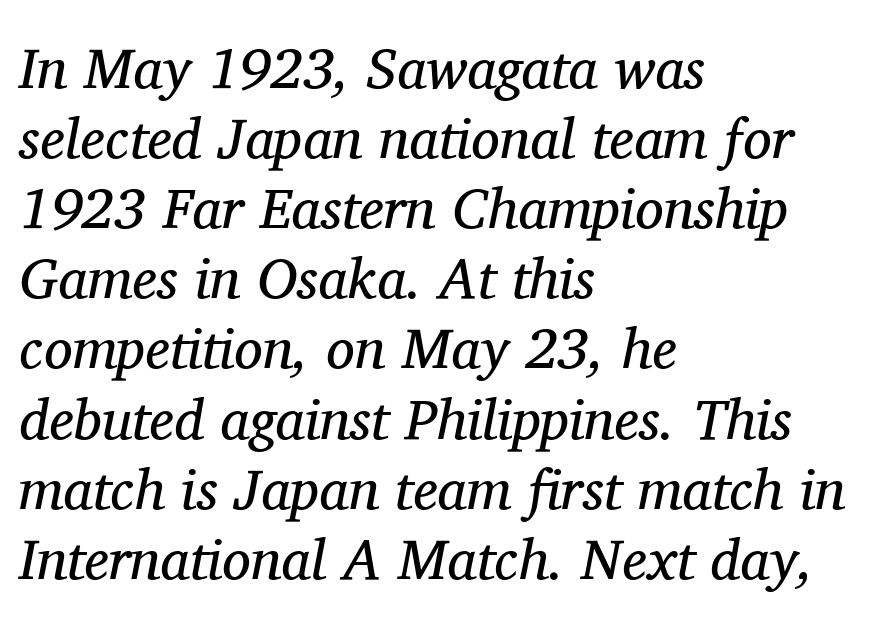
The image shows 57 px regular-weight serif type, italic (leaning right); set left-aligned, line spacing 1.23x, normal letter spacing, not underlined; medium stroke contrast and a medium x-height.
